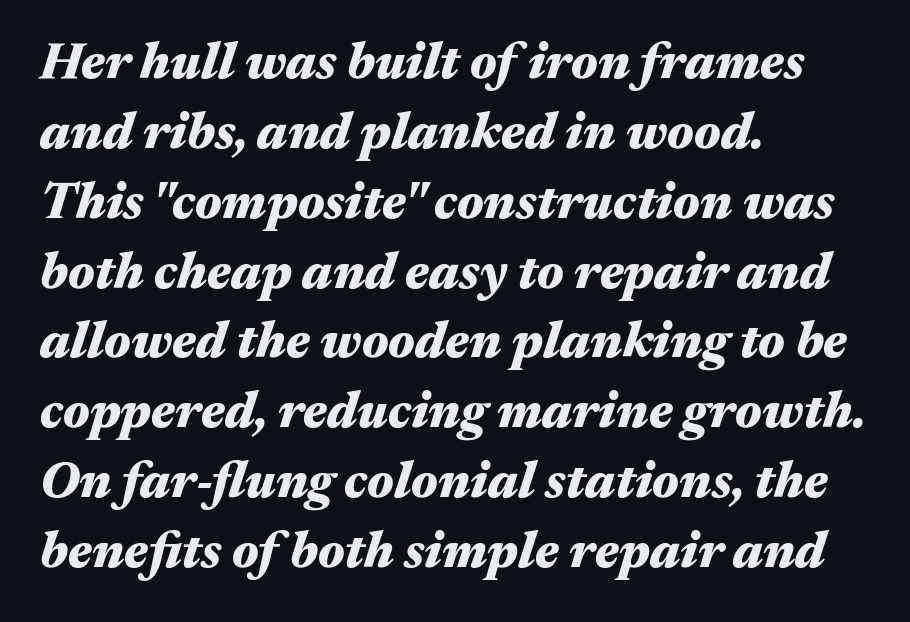
The image shows 51 px heavy, wide type, italic (leaning right); set left-aligned, normal line spacing (1.37x), normal letter spacing, not underlined; medium stroke contrast and a medium x-height.
